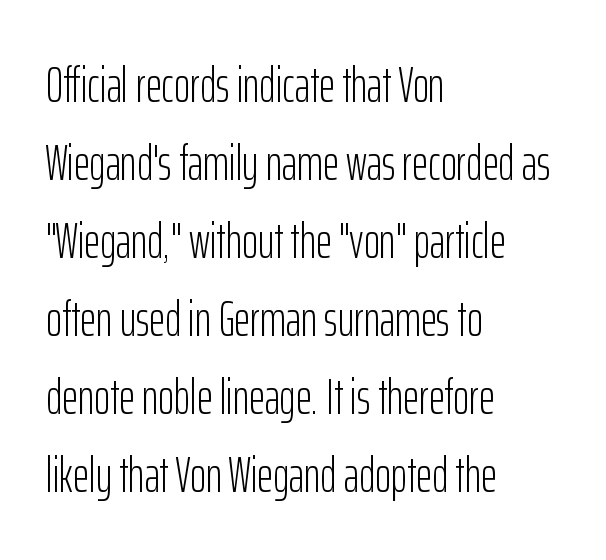
{"serif": "no", "italic": "no", "bold": "no", "weight": "light", "width": "condensed", "stroke_contrast": "low", "x_height": "medium", "monospaced": "no", "underline": "no", "align": "left", "line_spacing": "normal", "line_spacing_ratio": 1.59, "letter_spacing": "normal", "letter_spacing_em": 0.0, "glyph_px": 49}
